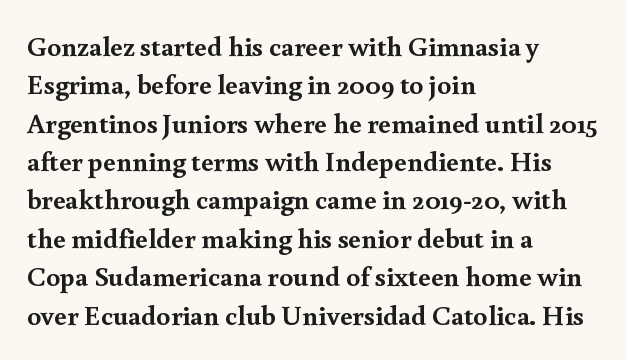
The image shows 28 px semibold serif type, upright; set left-aligned, normal line spacing (1.37x), normal letter spacing, not underlined; a small x-height.
